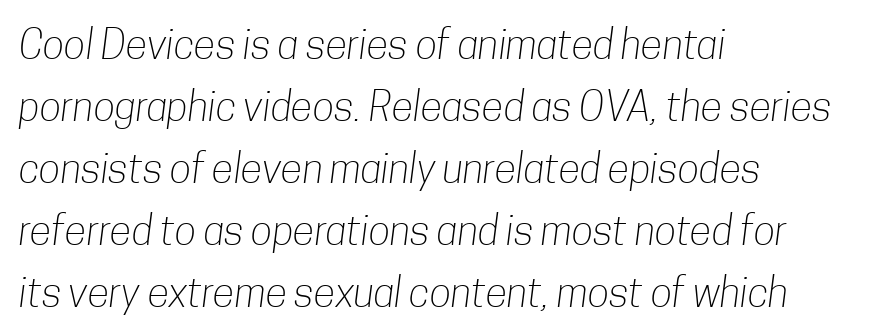
Q: Is the text bold? A: No.
Q: Is the typeface a serif or a sans-serif typeface? A: Sans-serif.
Q: Is the text underlined? A: No.
Q: How is the paragraph aligned? A: Left-aligned.
Q: Is the spacing between letters normal or unusually wide? A: Normal.
Q: Is the spacing between lines tight, normal or loose? A: Normal.
Q: Width (condensed, normal, or wide)? A: Condensed.
Q: Stroke contrast? A: Low.
Q: x-height? A: Medium.
Q: Monospaced? A: No.
